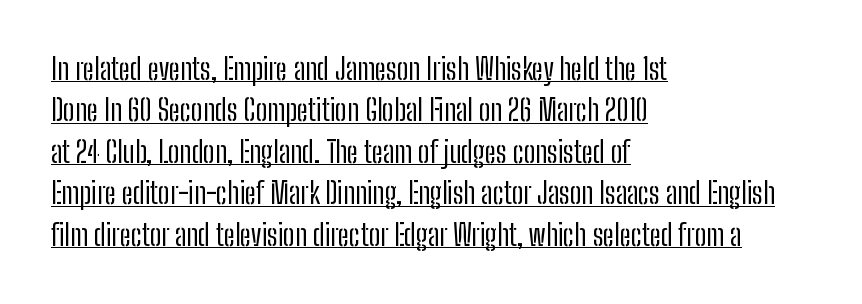
The image shows 29 px regular-weight, condensed sans-serif type, upright; set left-aligned, normal line spacing (1.43x), normal letter spacing, underlined; low stroke contrast and a medium x-height.
